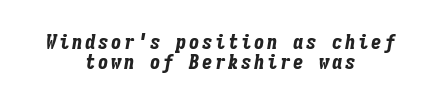
{"italic": "yes", "lean": "right", "slant_degrees": 9, "bold": "yes", "underline": "no", "align": "center", "line_spacing": "tight", "line_spacing_ratio": 0.97, "glyph_px": 21}
